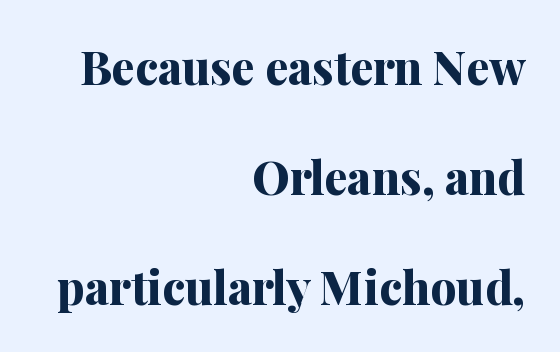
Check the space under the baseline: it is left empty. Posture: straight, roman, zero tilt. Note the varied advance widths — an 'i' is clearly narrower than an 'm'. Casual observation: everything's shoved over to the right.
